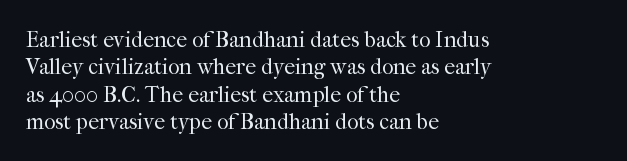
Q: Is the text bold? A: No.
Q: Is the text italic (slanted)? A: No, it is upright.
Q: Is the text underlined? A: No.
Q: How is the paragraph aligned? A: Left-aligned.
Q: Is the spacing between letters normal or unusually wide? A: Normal.
